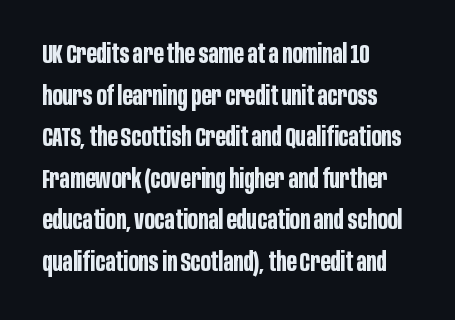
{"italic": "no", "bold": "yes", "underline": "no", "align": "left", "line_spacing": "normal", "line_spacing_ratio": 1.6, "letter_spacing": "normal", "letter_spacing_em": 0.0, "glyph_px": 26}
